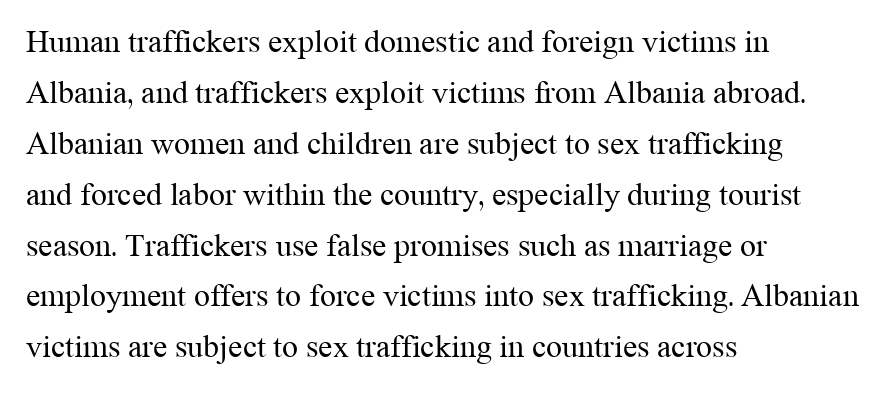
Q: Is the text bold? A: No.
Q: Is the text italic (slanted)? A: No, it is upright.
Q: Is the typeface a serif or a sans-serif typeface? A: Serif.
Q: Is the text underlined? A: No.
Q: How is the paragraph aligned? A: Left-aligned.
Q: Is the spacing between letters normal or unusually wide? A: Normal.
Q: Is the spacing between lines tight, normal or loose? A: Normal.
Q: Width (condensed, normal, or wide)? A: Normal.
Q: Stroke contrast? A: Medium.
Q: x-height? A: Medium.
Q: Monospaced? A: No.
